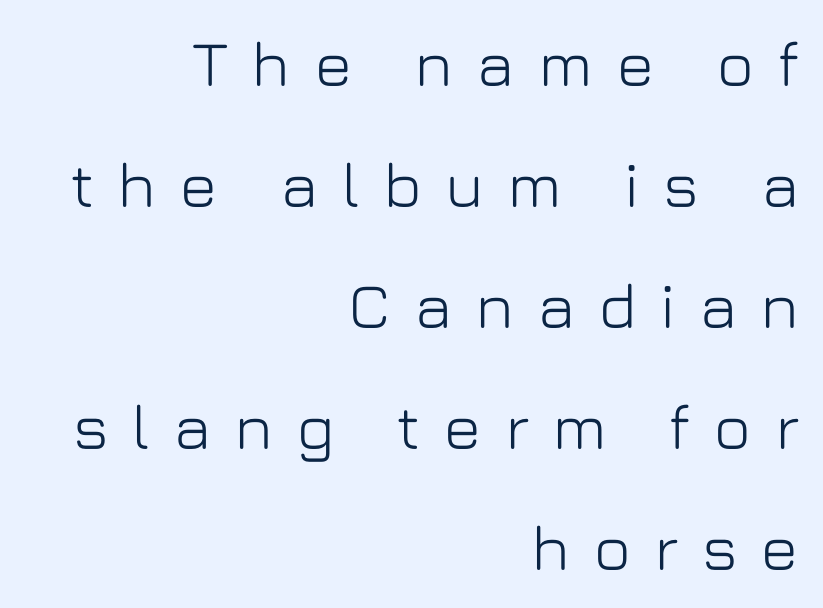
{"serif": "no", "italic": "no", "width": "normal", "stroke_contrast": "low", "x_height": "medium", "monospaced": "no", "underline": "no", "align": "right", "line_spacing_ratio": 1.89, "letter_spacing": "wide", "letter_spacing_em": 0.36, "glyph_px": 64}
